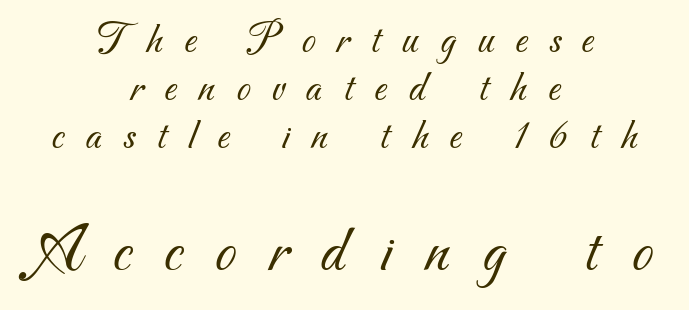
Q: Is the text bold? A: No.
Q: Is the typeface a serif or a sans-serif typeface? A: Sans-serif.
Q: Is the text underlined? A: No.
Q: How is the paragraph aligned? A: Centered.
Q: Is the spacing between letters normal or unusually wide? A: Unusually wide.
Q: Is the spacing between lines tight, normal or loose? A: Tight.
Q: Which block of text is set in a larger size, the first (top) or the second (bottom)? A: The second (bottom) one.
Q: Width (condensed, normal, or wide)? A: Normal.
Q: Stroke contrast? A: Medium.
Q: x-height? A: Small.
Q: Monospaced? A: No.
